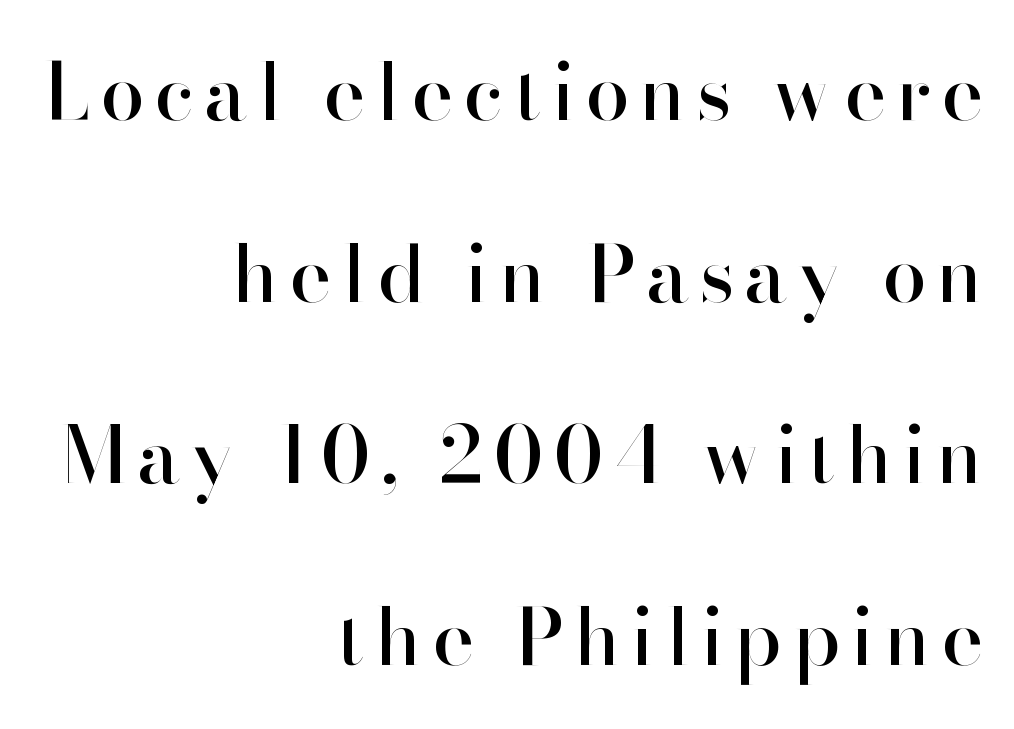
The image shows 79 px sans-serif type, upright; set right-aligned, loose line spacing (2.3x), not underlined; high stroke contrast and a small x-height.
